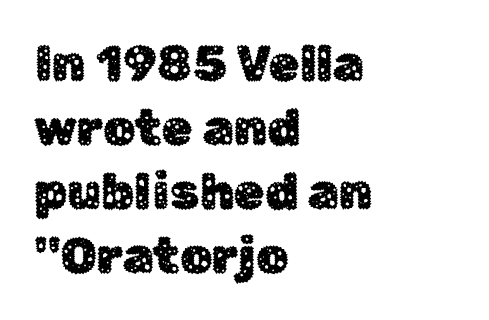
Q: Is the text italic (slanted)? A: No, it is upright.
Q: Is the typeface a serif or a sans-serif typeface? A: Sans-serif.
Q: Is the text underlined? A: No.
Q: How is the paragraph aligned? A: Left-aligned.
Q: Is the spacing between letters normal or unusually wide? A: Normal.
Q: Is the spacing between lines tight, normal or loose? A: Normal.
Q: Width (condensed, normal, or wide)? A: Normal.
Q: Stroke contrast? A: Low.
Q: x-height? A: Medium.
Q: Monospaced? A: No.
